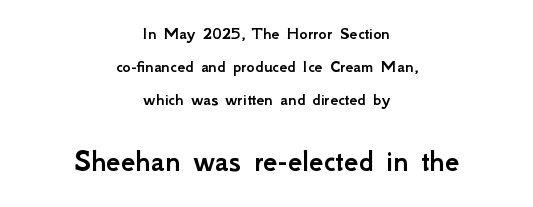
The image shows 32 px sans-serif type, upright; set centered, line spacing 1.83x, normal letter spacing, not underlined; the second (bottom) block is 1.78x larger; low stroke contrast and a small x-height.
